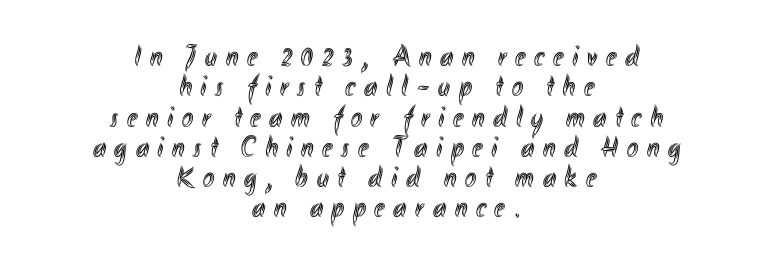
Q: Is the text italic (slanted)? A: Yes.
Q: Is the text underlined? A: No.
Q: How is the paragraph aligned? A: Centered.
Q: Is the spacing between letters normal or unusually wide? A: Unusually wide.
Q: Is the spacing between lines tight, normal or loose? A: Tight.
Q: Width (condensed, normal, or wide)? A: Condensed.
Q: x-height? A: Small.
Q: Monospaced? A: No.
